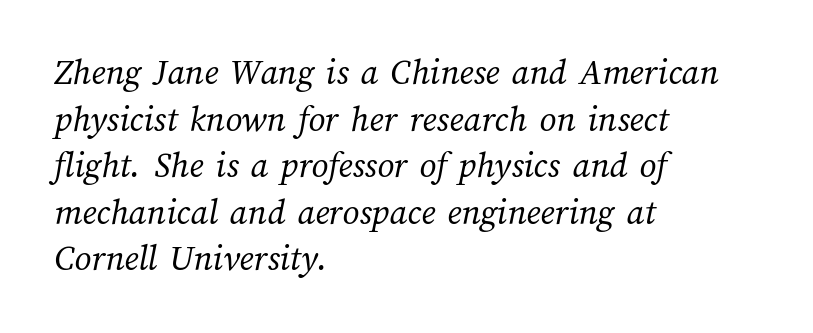
{"bold": "no", "weight": "regular", "width": "normal", "stroke_contrast": "medium", "x_height": "medium", "monospaced": "no", "underline": "no", "align": "left", "line_spacing": "normal", "line_spacing_ratio": 1.26, "letter_spacing": "normal", "letter_spacing_em": 0.0, "glyph_px": 37}
